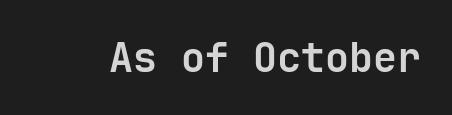
{"serif": "no", "italic": "no", "bold": "yes", "weight": "bold", "width": "normal", "stroke_contrast": "low", "x_height": "medium", "monospaced": "yes", "underline": "no", "letter_spacing": "normal", "letter_spacing_em": 0.0, "glyph_px": 40}
